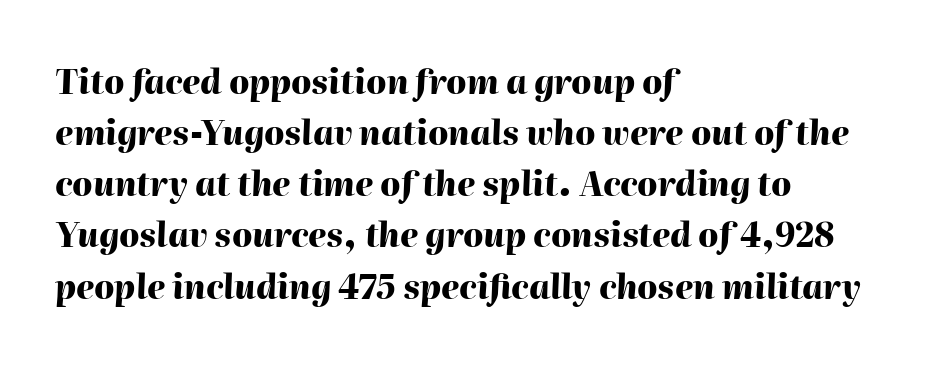
{"italic": "yes", "lean": "right", "slant_degrees": 2, "bold": "yes", "weight": "heavy", "width": "normal", "stroke_contrast": "high", "x_height": "medium", "monospaced": "no", "underline": "no", "align": "left", "line_spacing": "normal", "line_spacing_ratio": 1.55, "letter_spacing": "normal", "letter_spacing_em": 0.0, "glyph_px": 33}
